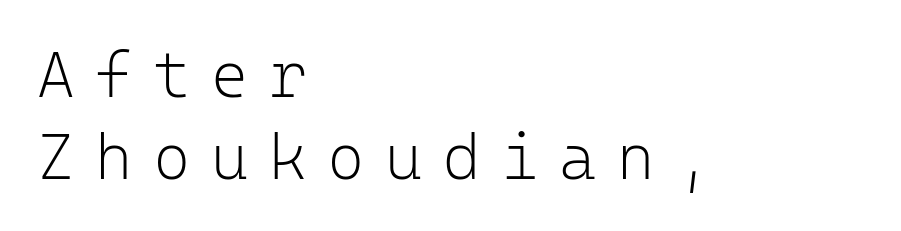
Q: Is the text bold? A: No.
Q: Is the text italic (slanted)? A: No, it is upright.
Q: Is the typeface a serif or a sans-serif typeface? A: Sans-serif.
Q: Is the text underlined? A: No.
Q: How is the paragraph aligned? A: Left-aligned.
Q: Is the spacing between letters normal or unusually wide? A: Unusually wide.
Q: Is the spacing between lines tight, normal or loose? A: Normal.
Q: Width (condensed, normal, or wide)? A: Normal.
Q: Stroke contrast? A: Low.
Q: x-height? A: Medium.
Q: Monospaced? A: Yes.
